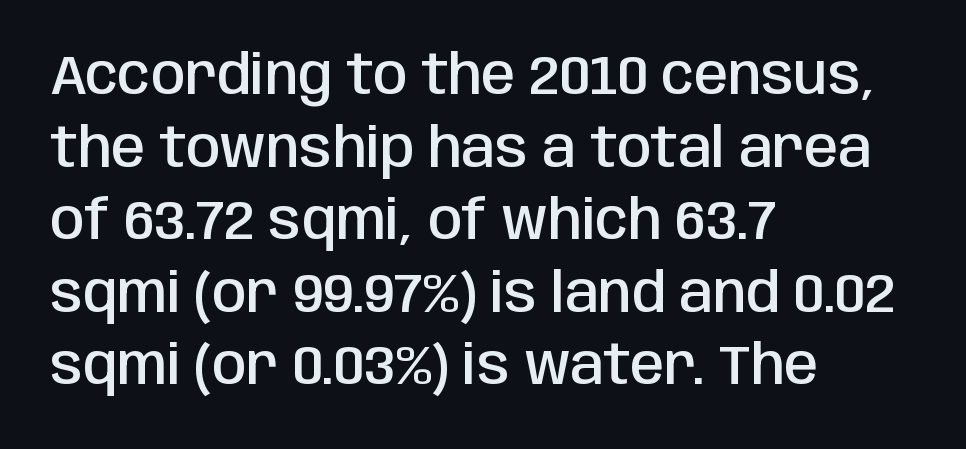
{"serif": "no", "italic": "no", "bold": "semi", "weight": "semibold", "width": "condensed", "stroke_contrast": "low", "x_height": "large", "monospaced": "no", "underline": "no", "align": "left", "line_spacing": "normal", "line_spacing_ratio": 1.32, "letter_spacing": "normal", "letter_spacing_em": 0.0, "glyph_px": 55}
